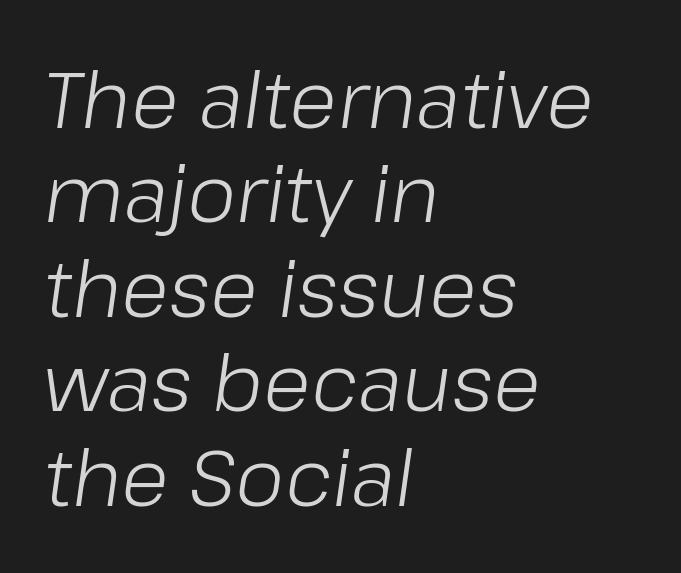
The image shows 78 px light type, italic (leaning right); set left-aligned, line spacing 1.21x, normal letter spacing, not underlined; low stroke contrast and a medium x-height.
